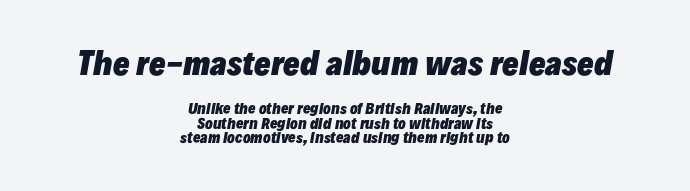
{"italic": "yes", "lean": "right", "slant_degrees": 10, "bold": "yes", "weight": "heavy", "width": "normal", "stroke_contrast": "low", "x_height": "medium", "monospaced": "no", "underline": "no", "align": "center", "line_spacing": "tight", "line_spacing_ratio": 1.02, "letter_spacing": "normal", "letter_spacing_em": 0.0, "larger_block": "first", "size_ratio": 2.21, "glyph_px": 31}
